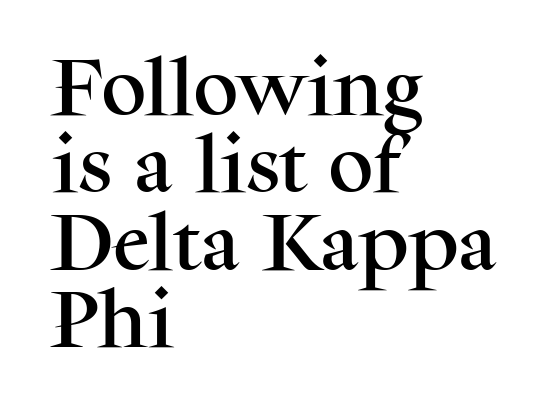
Q: Is the text italic (slanted)? A: No, it is upright.
Q: Is the typeface a serif or a sans-serif typeface? A: Serif.
Q: Is the text underlined? A: No.
Q: How is the paragraph aligned? A: Left-aligned.
Q: Is the spacing between letters normal or unusually wide? A: Normal.
Q: Width (condensed, normal, or wide)? A: Normal.
Q: Stroke contrast? A: Medium.
Q: x-height? A: Medium.
Q: Monospaced? A: No.
